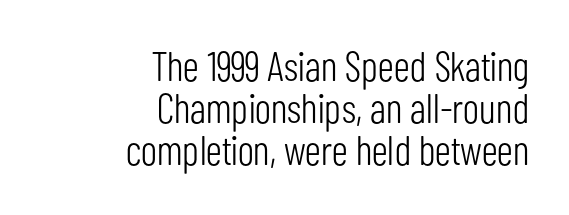
Q: Is the text bold? A: No.
Q: Is the text italic (slanted)? A: No, it is upright.
Q: Is the typeface a serif or a sans-serif typeface? A: Sans-serif.
Q: Is the text underlined? A: No.
Q: How is the paragraph aligned? A: Right-aligned.
Q: Is the spacing between letters normal or unusually wide? A: Normal.
Q: Is the spacing between lines tight, normal or loose? A: Tight.
Q: Width (condensed, normal, or wide)? A: Condensed.
Q: Stroke contrast? A: Low.
Q: x-height? A: Medium.
Q: Monospaced? A: No.
